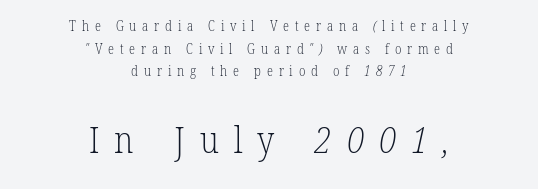
Between one letter and the next there's a generous, obvious gap. Alignment: centered. The strokes carry an ordinary text weight at most. A normal amount of white space separates one row of letters from the next. If you squint, the bottom block still reads clearly — it's the larger of the two.
